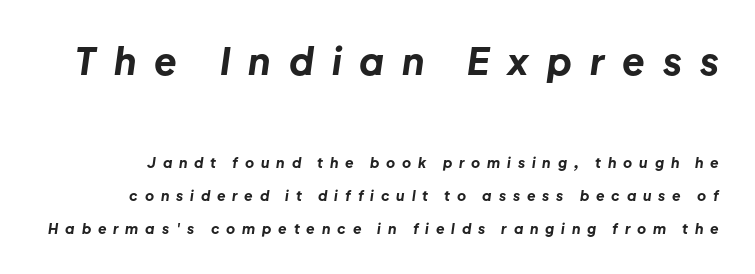
{"italic": "yes", "lean": "right", "slant_degrees": 8, "bold": "yes", "weight": "bold", "width": "normal", "stroke_contrast": "low", "x_height": "medium", "monospaced": "no", "underline": "no", "line_spacing": "loose", "line_spacing_ratio": 2.36, "letter_spacing": "wide", "letter_spacing_em": 0.49, "larger_block": "first", "size_ratio": 2.64, "glyph_px": 37}
